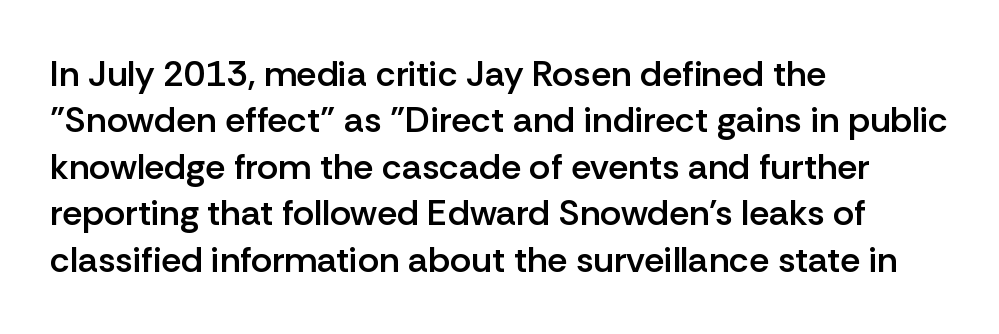
Q: Is the text bold? A: Semi-bold.
Q: Is the text italic (slanted)? A: No, it is upright.
Q: Is the typeface a serif or a sans-serif typeface? A: Sans-serif.
Q: Is the text underlined? A: No.
Q: How is the paragraph aligned? A: Left-aligned.
Q: Is the spacing between letters normal or unusually wide? A: Normal.
Q: Is the spacing between lines tight, normal or loose? A: Normal.
Q: Width (condensed, normal, or wide)? A: Normal.
Q: Stroke contrast? A: Low.
Q: x-height? A: Medium.
Q: Monospaced? A: No.
